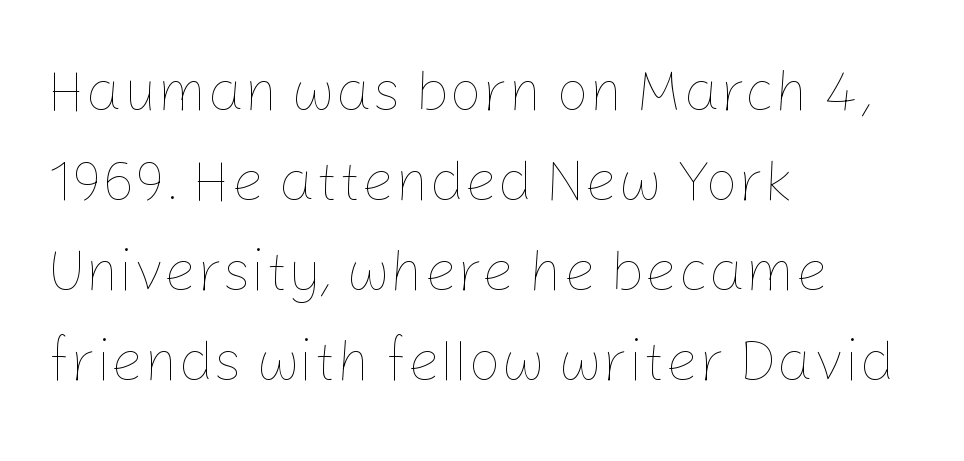
Spacing verdict: proportional, widths tailored to each character. Style check: upright. Vertically, the passage feels balanced, rows spaced as you'd expect. Nothing unusual about the tracking: characters are spaced as the font intends. Is this a heavy cut? Hardly; it is regular or lighter.
